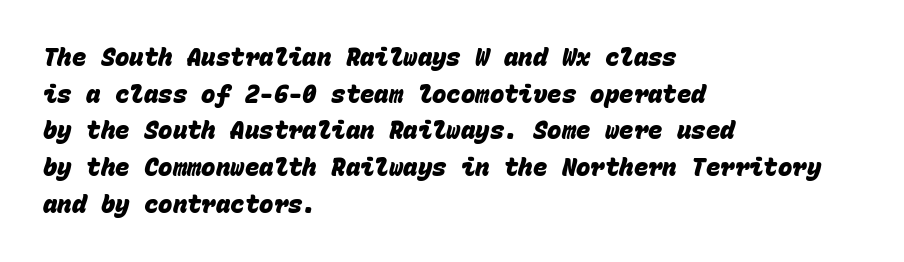
{"bold": "yes", "underline": "no", "align": "left", "line_spacing": "normal", "line_spacing_ratio": 1.53, "letter_spacing": "normal", "letter_spacing_em": 0.0, "glyph_px": 24}
